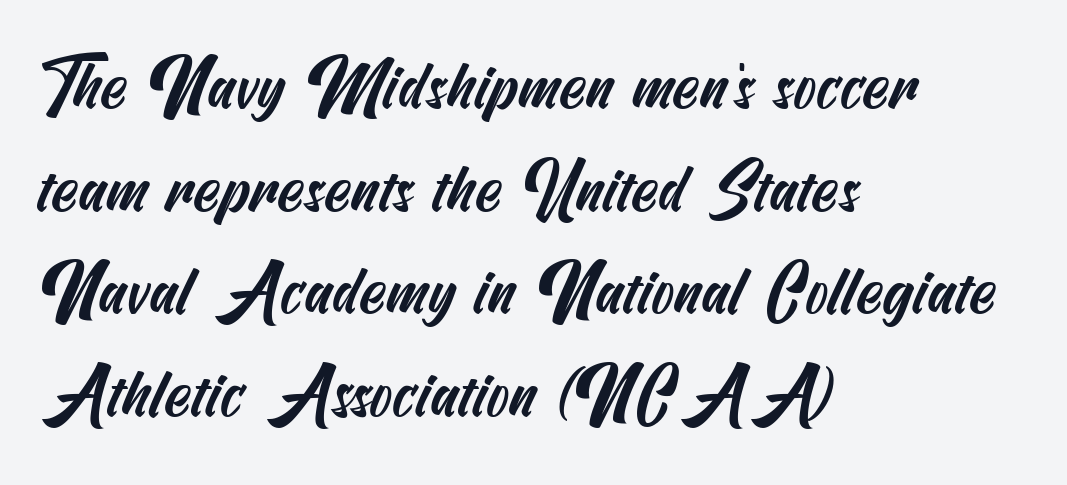
Compared with a centered layout, this one pins lines to the left instead. Font category for this specimen: sans-serif. Leading matches the norm, producing a regular column. Nobody drew a line under any word here. Glyph-to-glyph distance matches everyday printed text.
